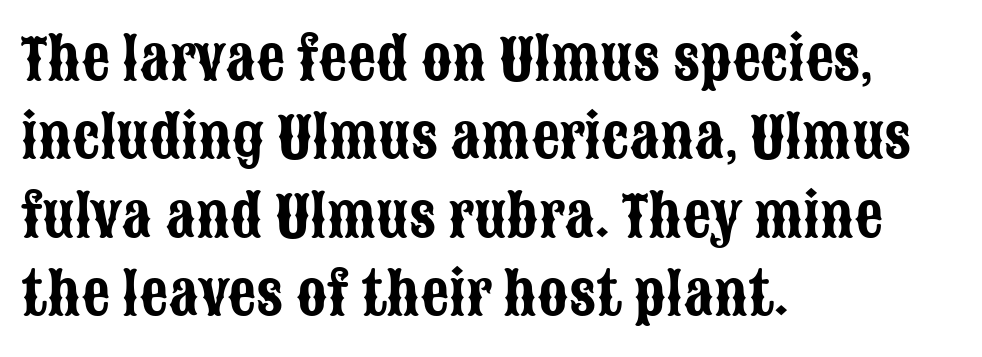
Q: Is the text italic (slanted)? A: No, it is upright.
Q: Is the typeface a serif or a sans-serif typeface? A: Sans-serif.
Q: Is the text underlined? A: No.
Q: How is the paragraph aligned? A: Left-aligned.
Q: Is the spacing between letters normal or unusually wide? A: Normal.
Q: Is the spacing between lines tight, normal or loose? A: Normal.
Q: Width (condensed, normal, or wide)? A: Condensed.
Q: Stroke contrast? A: Low.
Q: x-height? A: Large.
Q: Monospaced? A: No.
